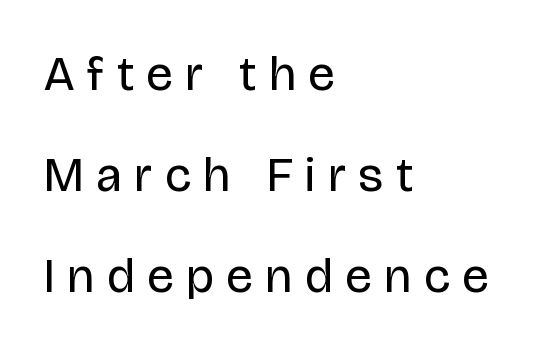
Ordinary non-slanted type is in use. Horizontal bands of white between lines are thick stripes. Beneath every word, the page is bare. The typesetting does not lean heavy: it is not bold. Do the characters align in a grid? No, the font is proportional. This sample uses expanded letter spacing, leaving extra air between glyphs.
